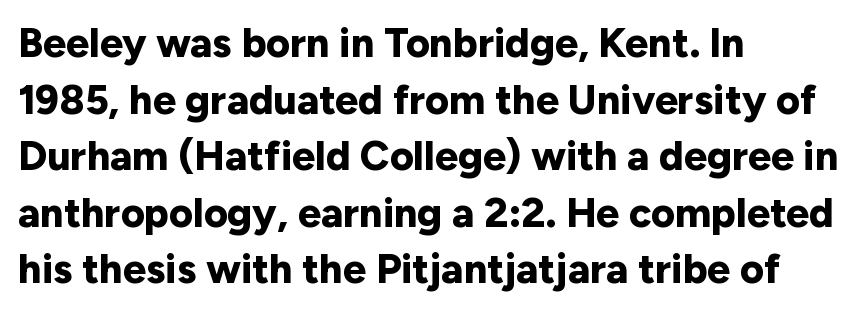
The image shows 41 px bold sans-serif type, upright; set left-aligned, normal line spacing (1.38x), normal letter spacing, not underlined; low stroke contrast and a medium x-height.
